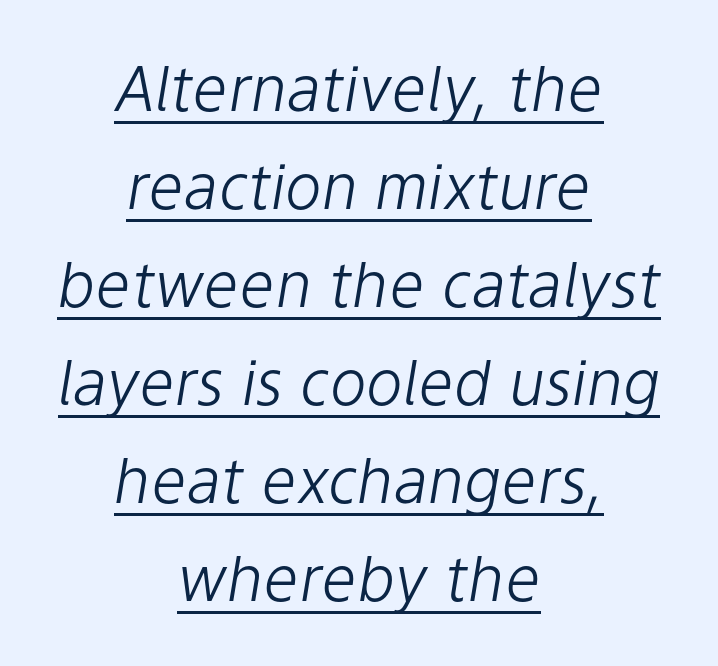
These lines are rendered in a variable-pitch font. Beneath each row of characters lies a ruled line. The weight would be labelled regular, book, light, or lighter still. This rendering leaves character spacing at its baseline value. The whole block is typeset with a tilt. The paragraph shown floats in the horizontal middle.
